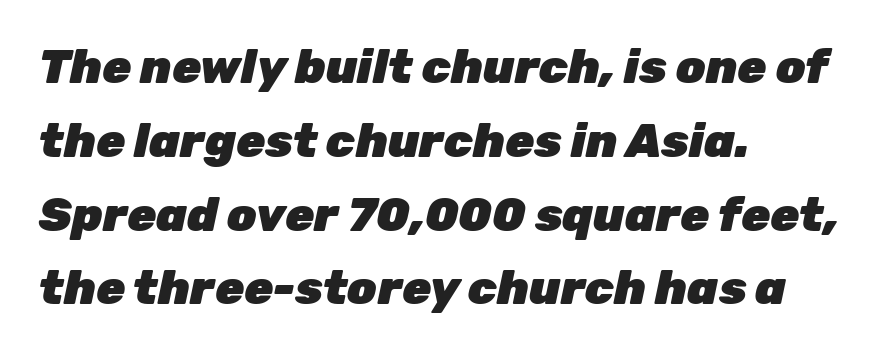
The image shows 47 px heavy type, italic (leaning right); set left-aligned, normal line spacing (1.57x), normal letter spacing, not underlined; low stroke contrast and a medium x-height.
